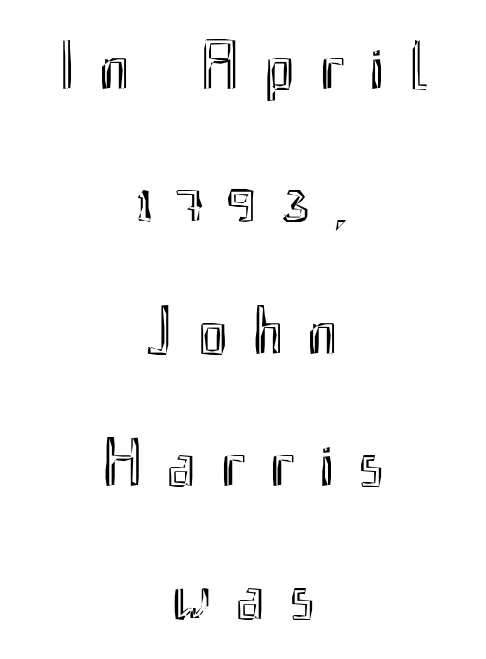
The image shows 69 px condensed type, upright; set centered, loose line spacing (1.92x), unusually wide letter spacing (+0.36 em), not underlined; a small x-height.
